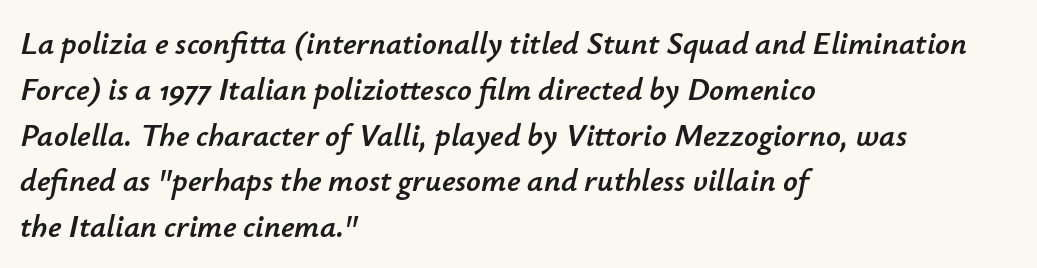
{"italic": "yes", "lean": "right", "slant_degrees": 12, "width": "normal", "stroke_contrast": "low", "x_height": "small", "monospaced": "no", "underline": "no", "align": "left", "line_spacing": "normal", "line_spacing_ratio": 1.43, "letter_spacing": "normal", "letter_spacing_em": 0.0, "glyph_px": 32}
